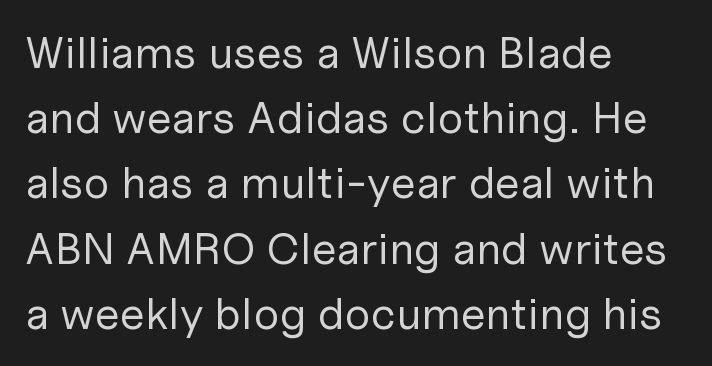
The image shows 45 px regular-weight sans-serif type, upright; set left-aligned, normal line spacing (1.45x), normal letter spacing, not underlined; low stroke contrast and a medium x-height.
